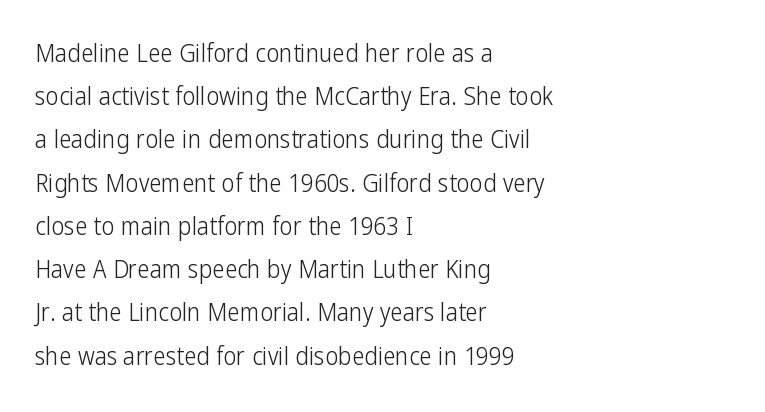
The glyphs are unaccompanied by any horizontal stroke below them. Compared with a centered layout, this one pins lines to the left instead. Tracking here is standard; glyphs follow each other at the usual distance. You can tell it's not italic because the verticals are truly vertical. The letters look calm and open, with moderate or lighter stems.
